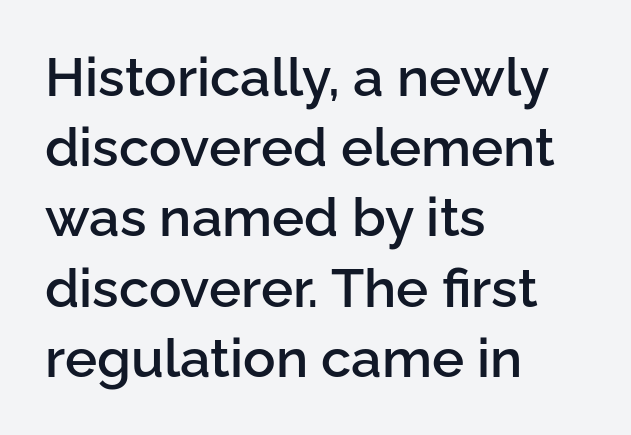
{"serif": "no", "italic": "no", "bold": "semi", "weight": "semibold", "width": "normal", "stroke_contrast": "low", "x_height": "medium", "monospaced": "no", "underline": "no", "align": "left", "line_spacing": "normal", "line_spacing_ratio": 1.3, "letter_spacing": "normal", "letter_spacing_em": 0.0, "glyph_px": 54}
